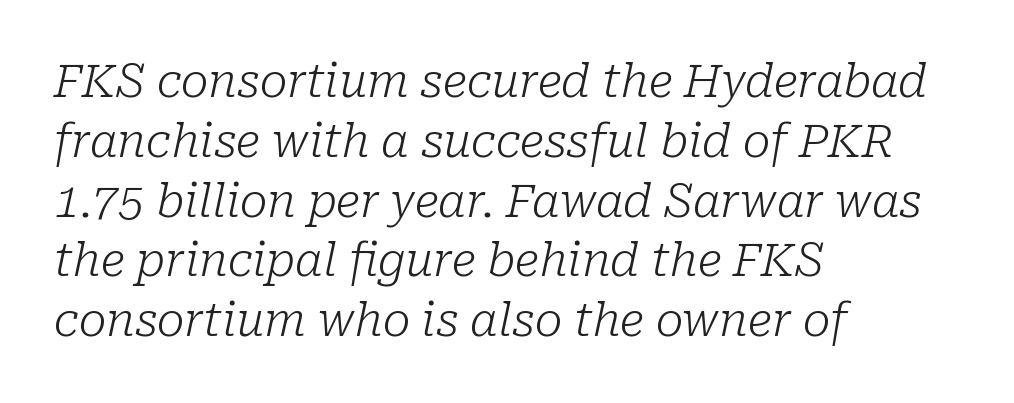
This sample keeps an unexceptional amount of space between lines. Yep, that's italic — everything's leaning. Horizontal alignment here is leftward, the default for most running prose. In terms of letterspacing, this is plain default setting.
